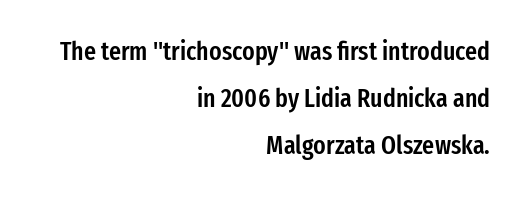
The image shows 26 px text type, upright; set right-aligned, line spacing 1.81x, normal letter spacing, not underlined.
